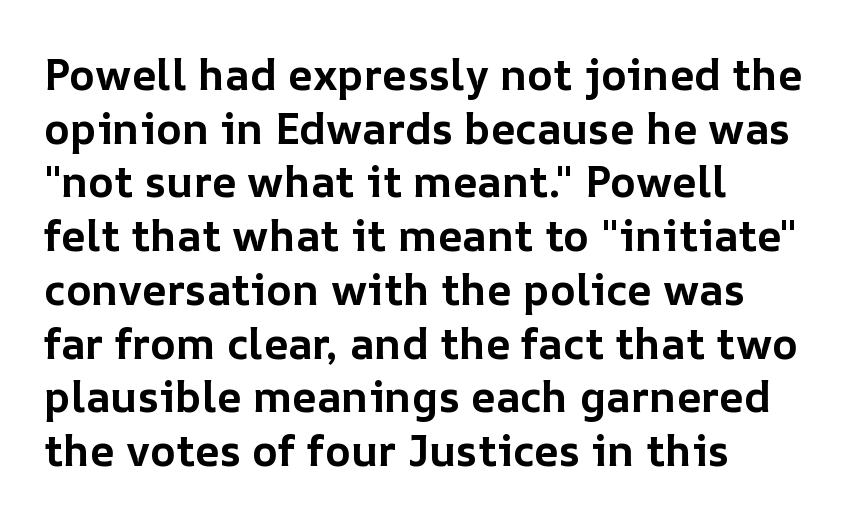
{"italic": "no", "bold": "yes", "weight": "bold", "width": "normal", "stroke_contrast": "low", "x_height": "medium", "monospaced": "no", "underline": "no", "align": "left", "line_spacing": "normal", "line_spacing_ratio": 1.25, "letter_spacing": "normal", "letter_spacing_em": 0.0, "glyph_px": 43}
